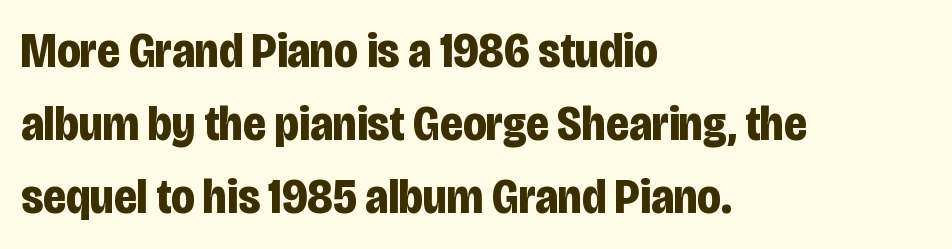
The image shows 49 px bold, condensed sans-serif type, upright; set left-aligned, normal line spacing (1.49x), normal letter spacing, not underlined; low stroke contrast and a large x-height.
